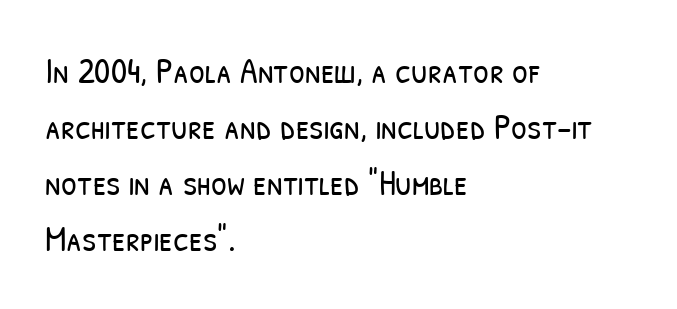
{"serif": "no", "bold": "no", "weight": "light", "width": "condensed", "stroke_contrast": "low", "x_height": "medium", "monospaced": "no", "underline": "no", "align": "left", "line_spacing": "normal", "line_spacing_ratio": 1.56, "letter_spacing": "normal", "letter_spacing_em": 0.0, "glyph_px": 36}
